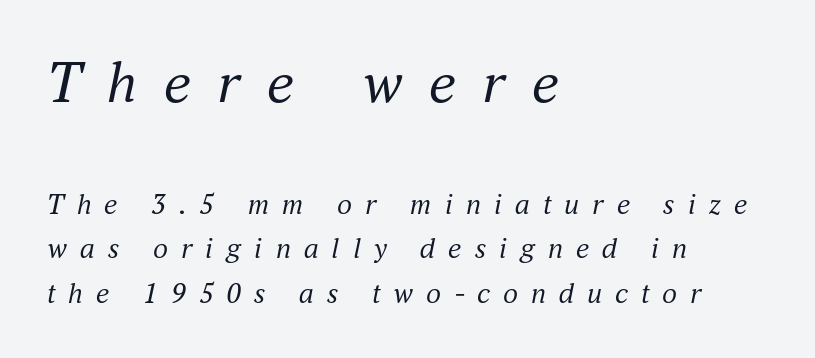
{"serif": "yes", "italic": "yes", "lean": "right", "slant_degrees": 16, "bold": "no", "weight": "regular", "width": "normal", "stroke_contrast": "medium", "x_height": "small", "monospaced": "no", "underline": "no", "align": "left", "line_spacing": "normal", "line_spacing_ratio": 1.49, "letter_spacing": "wide", "letter_spacing_em": 0.43, "larger_block": "first", "size_ratio": 2.03, "glyph_px": 61}
